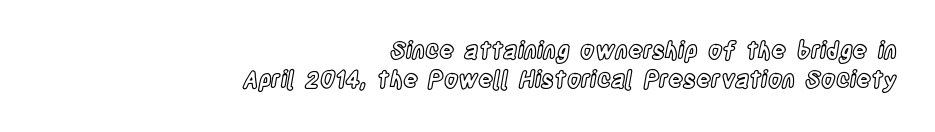
{"underline": "no", "align": "right", "line_spacing": "normal", "line_spacing_ratio": 1.27, "letter_spacing": "normal", "letter_spacing_em": 0.0, "glyph_px": 23}
